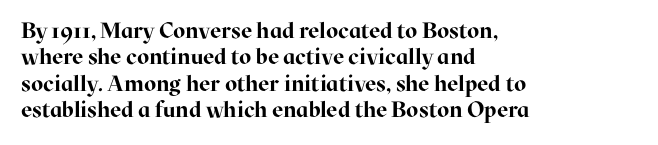
Q: Is the text bold? A: Yes.
Q: Is the text italic (slanted)? A: No, it is upright.
Q: Is the text underlined? A: No.
Q: How is the paragraph aligned? A: Left-aligned.
Q: Is the spacing between letters normal or unusually wide? A: Normal.
